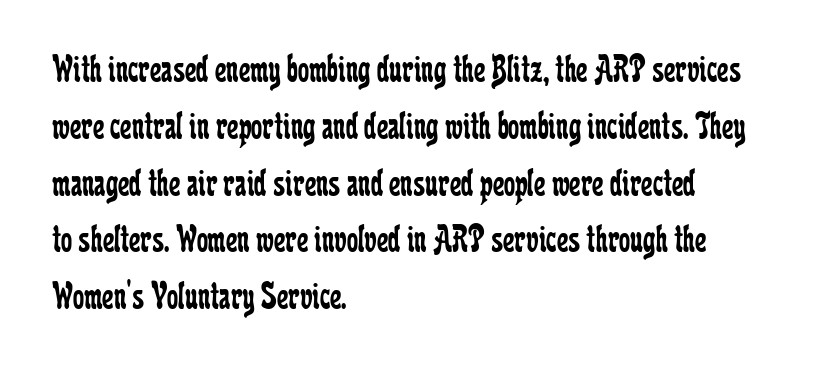
{"serif": "yes", "italic": "no", "bold": "no", "weight": "regular", "width": "condensed", "stroke_contrast": "low", "x_height": "medium", "monospaced": "no", "underline": "no", "align": "left", "line_spacing": "normal", "line_spacing_ratio": 1.42, "letter_spacing": "normal", "letter_spacing_em": 0.0, "glyph_px": 40}
